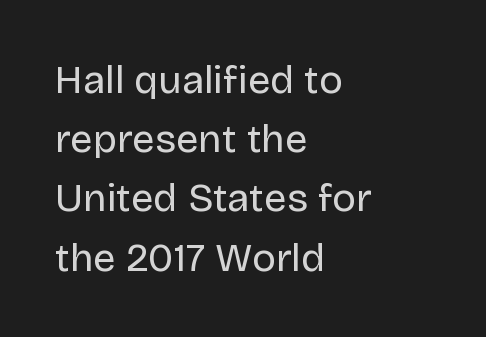
The image shows 40 px regular-weight sans-serif type, upright; set left-aligned, normal line spacing (1.48x), normal letter spacing, not underlined; low stroke contrast and a large x-height.
